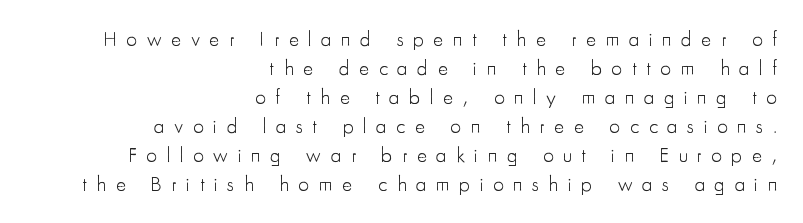
The image shows 21 px text type, upright; set right-aligned, normal line spacing (1.38x), unusually wide letter spacing (+0.46 em), not underlined.
